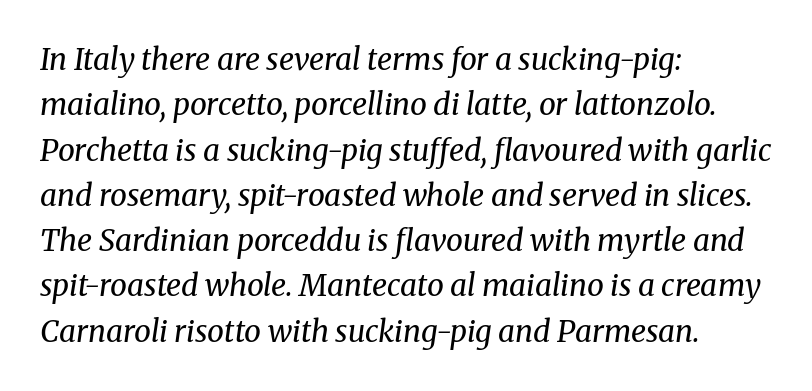
{"serif": "yes", "italic": "yes", "lean": "right", "slant_degrees": 8, "bold": "no", "weight": "regular", "width": "normal", "stroke_contrast": "medium", "x_height": "medium", "monospaced": "no", "underline": "no", "align": "left", "line_spacing": "normal", "line_spacing_ratio": 1.51, "letter_spacing": "normal", "letter_spacing_em": 0.0, "glyph_px": 30}
